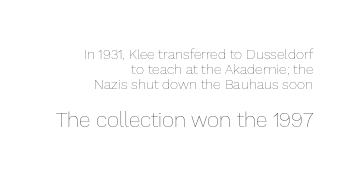
{"italic": "no", "bold": "no", "underline": "no", "align": "right", "line_spacing": "tight", "line_spacing_ratio": 1.07, "letter_spacing": "normal", "letter_spacing_em": 0.0, "larger_block": "second", "size_ratio": 1.5, "glyph_px": 21}
